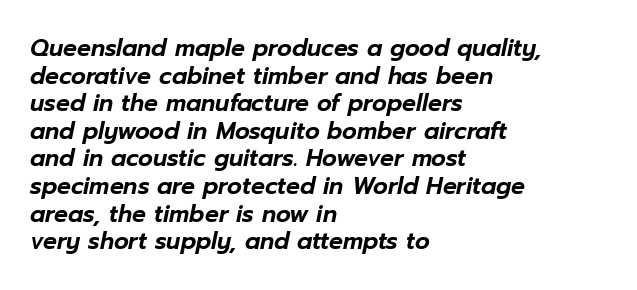
In terms of letterspacing, this is plain default setting. The compositor pushed each line to the left boundary. Underlining? Definitely not there. It's the slanting kind of type.
